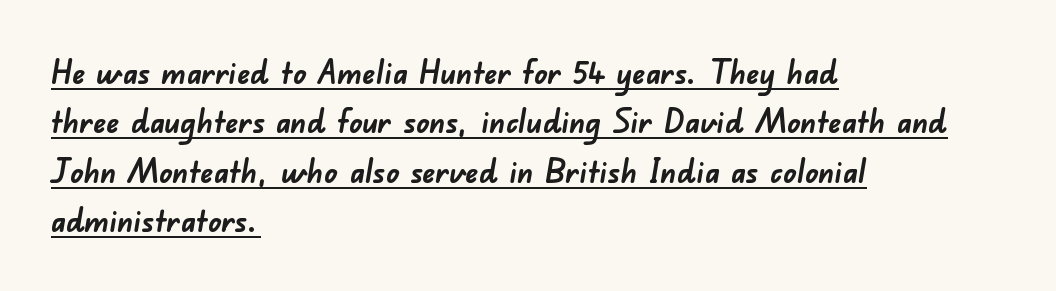
Q: Is the text bold? A: Yes.
Q: Is the typeface a serif or a sans-serif typeface? A: Sans-serif.
Q: Is the text underlined? A: Yes.
Q: How is the paragraph aligned? A: Left-aligned.
Q: Is the spacing between letters normal or unusually wide? A: Normal.
Q: Is the spacing between lines tight, normal or loose? A: Normal.
Q: Width (condensed, normal, or wide)? A: Normal.
Q: Stroke contrast? A: Low.
Q: x-height? A: Small.
Q: Monospaced? A: No.
